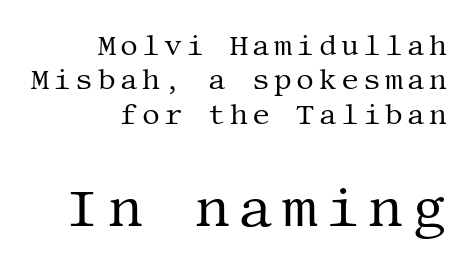
{"serif": "yes", "italic": "no", "bold": "no", "weight": "regular", "width": "normal", "stroke_contrast": "medium", "x_height": "large", "underline": "no", "align": "right", "line_spacing_ratio": 1.23, "larger_block": "second", "size_ratio": 1.96, "glyph_px": 55}
